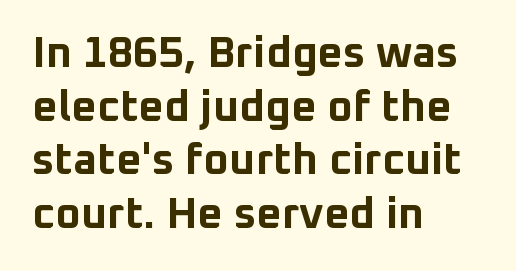
The image shows 44 px bold sans-serif type, upright; set left-aligned, line spacing 1.22x, normal letter spacing, not underlined; low stroke contrast and a medium x-height.
